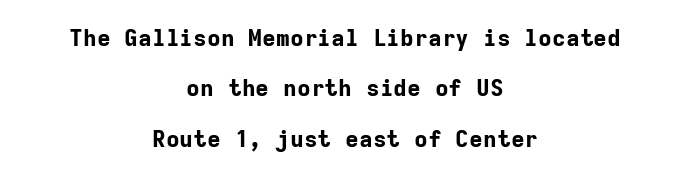
{"italic": "no", "bold": "yes", "underline": "no", "align": "center", "line_spacing": "loose", "line_spacing_ratio": 2.19, "letter_spacing": "normal", "letter_spacing_em": 0.0, "glyph_px": 23}
